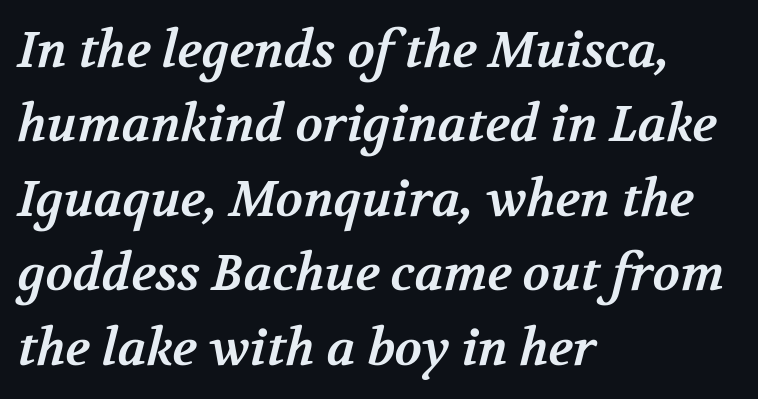
Q: Is the text bold? A: Yes.
Q: Is the typeface a serif or a sans-serif typeface? A: Serif.
Q: Is the text underlined? A: No.
Q: How is the paragraph aligned? A: Left-aligned.
Q: Is the spacing between letters normal or unusually wide? A: Normal.
Q: Is the spacing between lines tight, normal or loose? A: Normal.
Q: Width (condensed, normal, or wide)? A: Normal.
Q: Stroke contrast? A: Medium.
Q: x-height? A: Medium.
Q: Monospaced? A: No.
